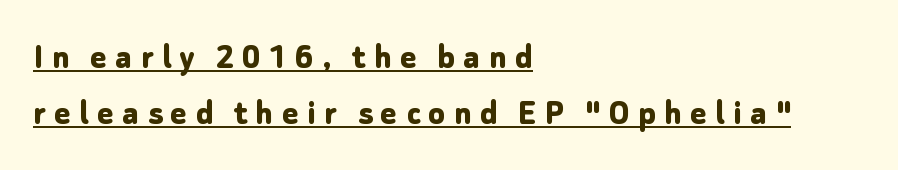
Q: Is the text bold? A: Yes.
Q: Is the text italic (slanted)? A: No, it is upright.
Q: Is the typeface a serif or a sans-serif typeface? A: Sans-serif.
Q: Is the text underlined? A: Yes.
Q: How is the paragraph aligned? A: Left-aligned.
Q: Is the spacing between letters normal or unusually wide? A: Unusually wide.
Q: Is the spacing between lines tight, normal or loose? A: Normal.
Q: Width (condensed, normal, or wide)? A: Normal.
Q: Stroke contrast? A: Low.
Q: x-height? A: Medium.
Q: Monospaced? A: No.
